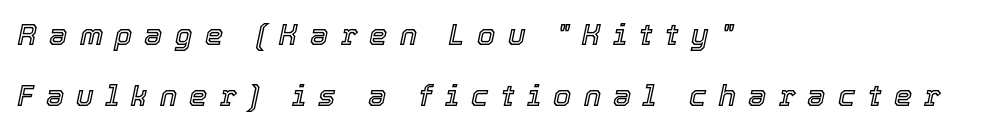
Q: Is the text italic (slanted)? A: Yes, it leans right by about 12 degrees.
Q: Is the text underlined? A: No.
Q: How is the paragraph aligned? A: Left-aligned.
Q: Is the spacing between letters normal or unusually wide? A: Unusually wide.
Q: Is the spacing between lines tight, normal or loose? A: Loose.
Q: Width (condensed, normal, or wide)? A: Normal.
Q: x-height? A: Medium.
Q: Monospaced? A: No.
